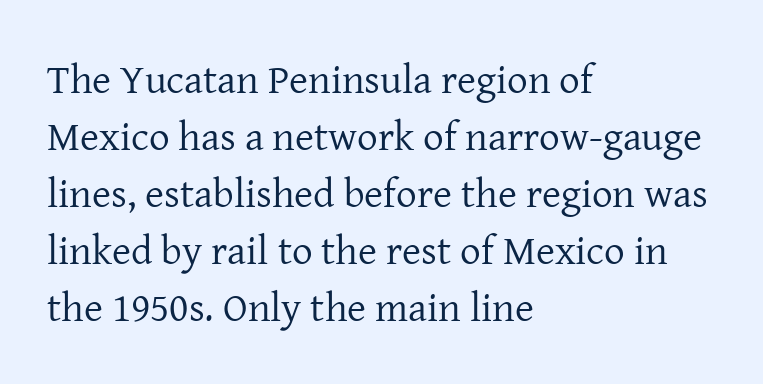
Q: Is the text bold? A: No.
Q: Is the text italic (slanted)? A: No, it is upright.
Q: Is the typeface a serif or a sans-serif typeface? A: Serif.
Q: Is the text underlined? A: No.
Q: How is the paragraph aligned? A: Left-aligned.
Q: Is the spacing between letters normal or unusually wide? A: Normal.
Q: Is the spacing between lines tight, normal or loose? A: Normal.
Q: Width (condensed, normal, or wide)? A: Normal.
Q: Stroke contrast? A: Low.
Q: x-height? A: Medium.
Q: Monospaced? A: No.
